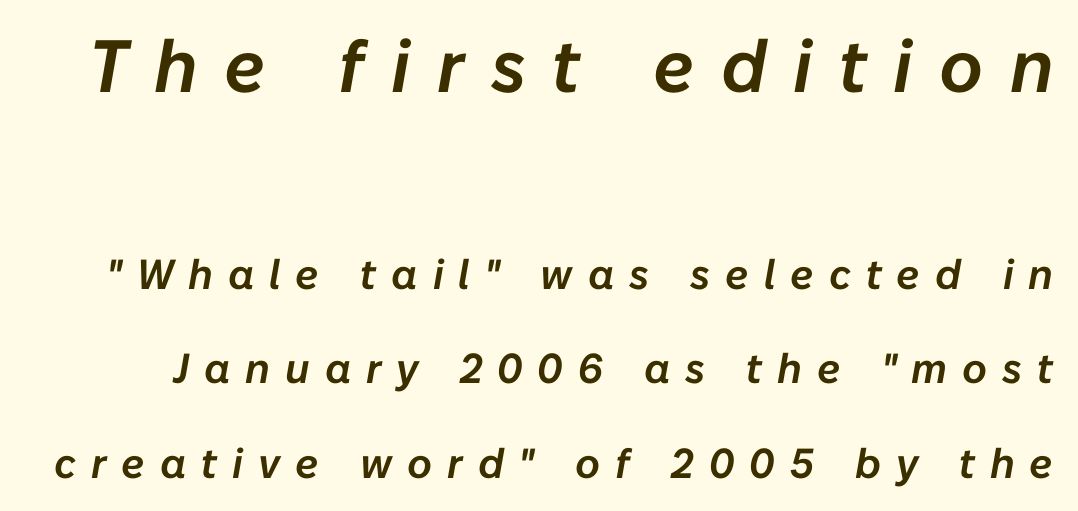
The image shows 74 px text type, italic (leaning right); set loose line spacing (2.25x), unusually wide letter spacing (+0.36 em), not underlined; the first (top) block is 1.76x larger; low stroke contrast and a medium x-height.
